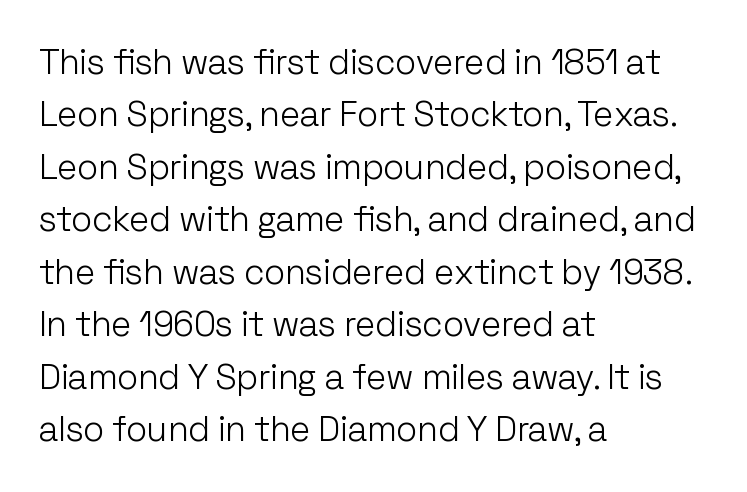
This reads as an unemphasized weight, regular at the heaviest. Do the letters lean? They stand straight. This rendering uses left alignment, leaving the right contour irregular. Caption: standard tracking, unaltered. The space between consecutive lines is moderate.
